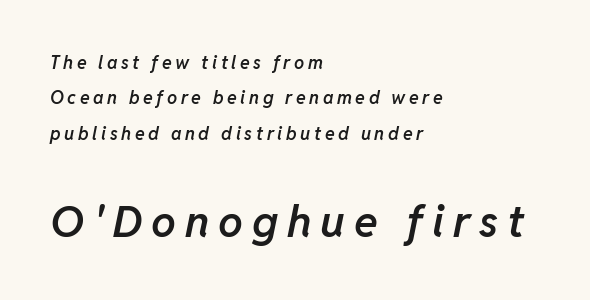
Q: Is the text bold? A: Semi-bold.
Q: Is the text italic (slanted)? A: Yes, it leans right by about 11 degrees.
Q: Is the text underlined? A: No.
Q: How is the paragraph aligned? A: Left-aligned.
Q: Is the spacing between letters normal or unusually wide? A: Unusually wide.
Q: Is the spacing between lines tight, normal or loose? A: Loose.
Q: Which block of text is set in a larger size, the first (top) or the second (bottom)? A: The second (bottom) one.
Q: Width (condensed, normal, or wide)? A: Normal.
Q: Stroke contrast? A: Low.
Q: x-height? A: Medium.
Q: Monospaced? A: No.
